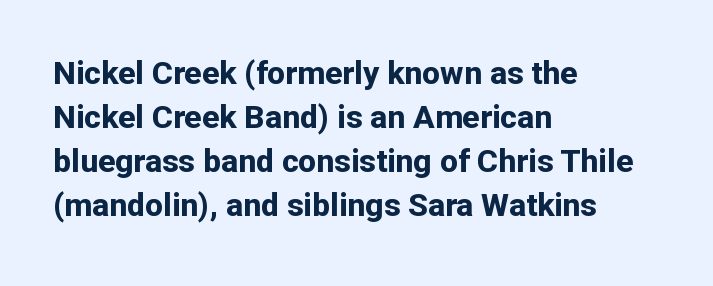
The line texture is even and compact thanks to regular tracking. Pretty heavy lettering here — definitely bold. These lines are rendered in a variable-pitch font. In terms of letterform style, serifs are entirely absent.
